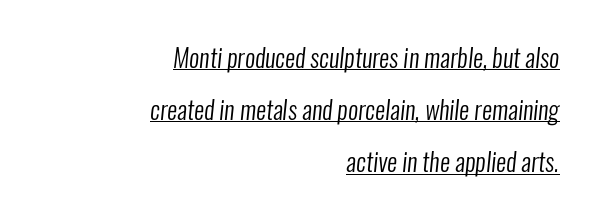
Q: Is the text bold? A: No.
Q: Is the text underlined? A: Yes.
Q: How is the paragraph aligned? A: Right-aligned.
Q: Is the spacing between letters normal or unusually wide? A: Normal.
Q: Is the spacing between lines tight, normal or loose? A: Loose.
